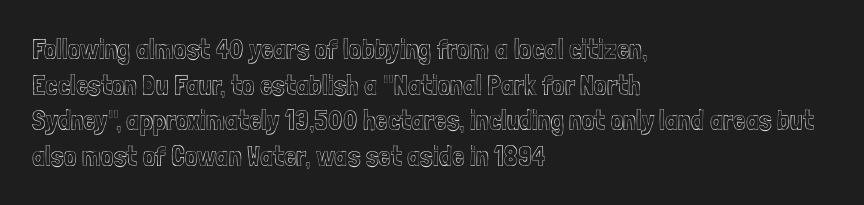
Q: Is the text italic (slanted)? A: No, it is upright.
Q: Is the text underlined? A: No.
Q: How is the paragraph aligned? A: Left-aligned.
Q: Is the spacing between letters normal or unusually wide? A: Normal.
Q: Is the spacing between lines tight, normal or loose? A: Normal.
Q: Width (condensed, normal, or wide)? A: Condensed.
Q: x-height? A: Medium.
Q: Monospaced? A: No.
